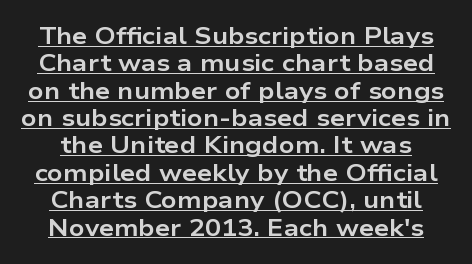
The image shows 24 px bold type, upright; set tight line spacing (1.14x), normal letter spacing, underlined.
